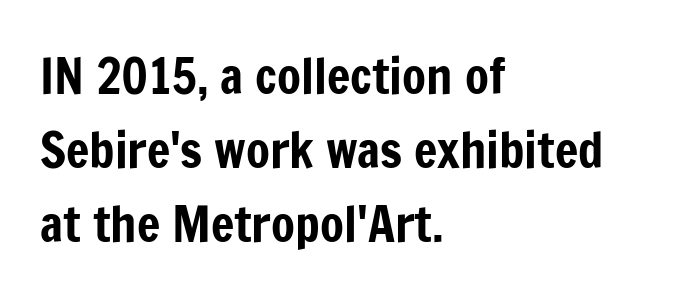
Q: Is the text italic (slanted)? A: No, it is upright.
Q: Is the typeface a serif or a sans-serif typeface? A: Sans-serif.
Q: Is the text underlined? A: No.
Q: How is the paragraph aligned? A: Left-aligned.
Q: Is the spacing between letters normal or unusually wide? A: Normal.
Q: Is the spacing between lines tight, normal or loose? A: Normal.
Q: Width (condensed, normal, or wide)? A: Condensed.
Q: Stroke contrast? A: Low.
Q: x-height? A: Medium.
Q: Monospaced? A: No.
